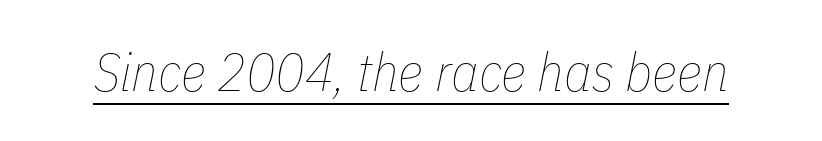
The image shows 54 px thin, condensed type, italic (leaning right); set normal letter spacing, underlined; low stroke contrast and a medium x-height.
